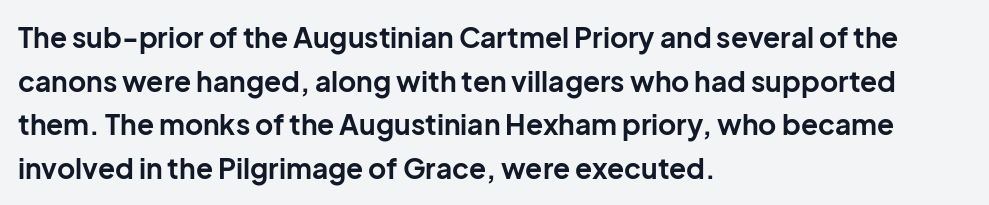
{"serif": "no", "italic": "no", "bold": "yes", "weight": "bold", "width": "normal", "stroke_contrast": "low", "x_height": "medium", "monospaced": "no", "underline": "no", "align": "left", "line_spacing": "normal", "line_spacing_ratio": 1.56, "letter_spacing": "normal", "letter_spacing_em": 0.0, "glyph_px": 28}
